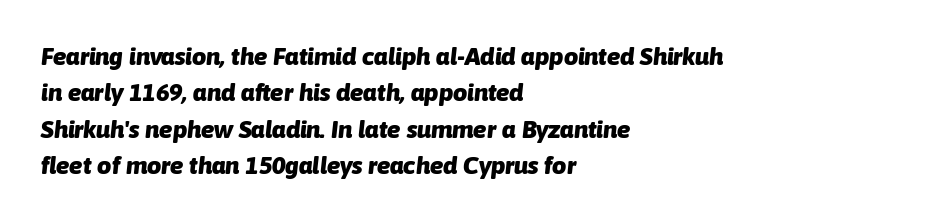
The typography opts for an oblique posture over an upright one. The rendering uses a bold face; every stroke is thick and dark. Honestly, the row spacing looks completely unremarkable. Alignment: flush left.
